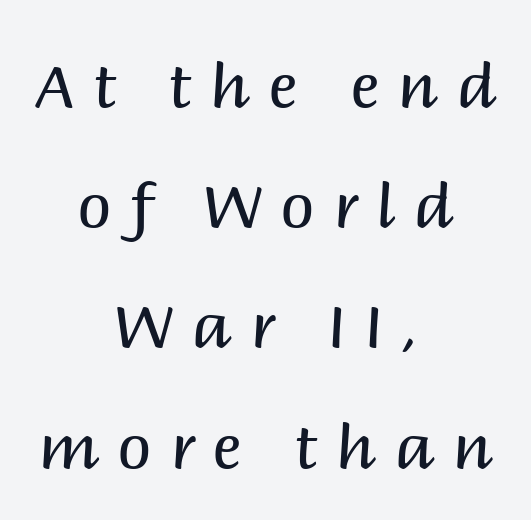
The image shows 61 px regular-weight sans-serif type; set centered, loose line spacing (1.97x), unusually wide letter spacing (+0.3 em), not underlined; medium stroke contrast and a large x-height.
